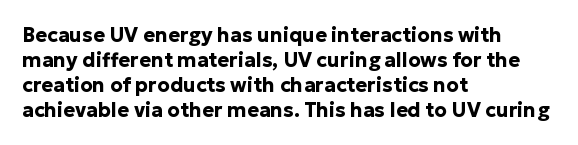
Q: Is the text bold? A: Yes.
Q: Is the text italic (slanted)? A: No, it is upright.
Q: Is the text underlined? A: No.
Q: How is the paragraph aligned? A: Left-aligned.
Q: Is the spacing between letters normal or unusually wide? A: Normal.
Q: Is the spacing between lines tight, normal or loose? A: Normal.
